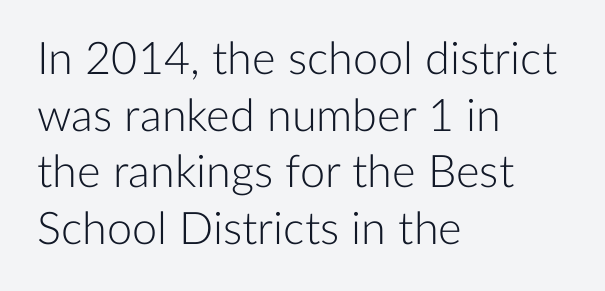
Vertically, the passage feels balanced, rows spaced as you'd expect. Font category for this specimen: sans-serif. In terms of posture, this sample is upright. Nothing heavy about these letters — not bold at all. Here the designer chose a conventional face with non-uniform glyph widths.
